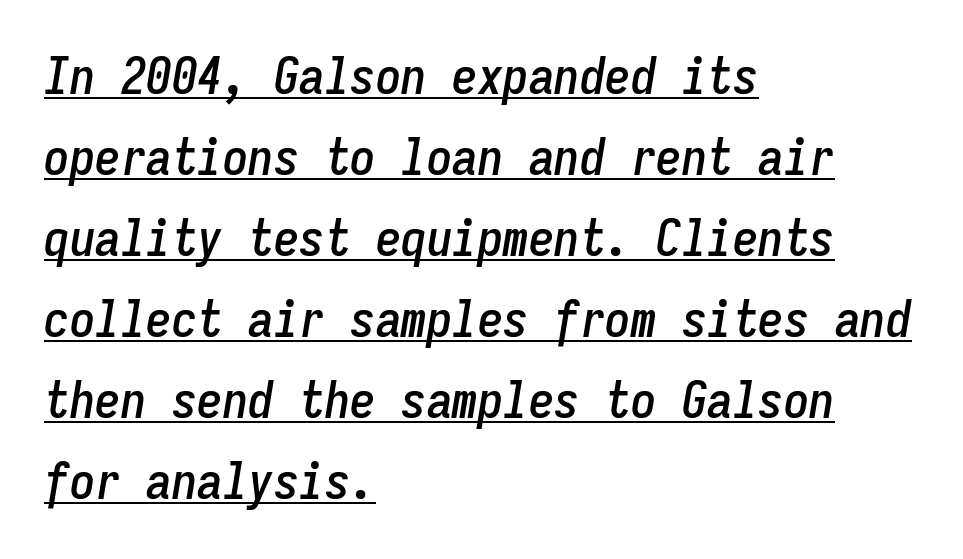
{"italic": "yes", "lean": "right", "slant_degrees": 9, "width": "condensed", "stroke_contrast": "low", "x_height": "medium", "monospaced": "yes", "underline": "yes", "align": "left", "line_spacing": "normal", "line_spacing_ratio": 1.59, "letter_spacing": "normal", "letter_spacing_em": 0.0, "glyph_px": 51}
